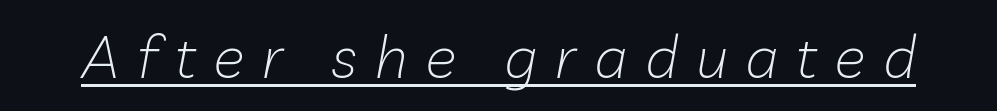
Q: Is the text bold? A: No.
Q: Is the text italic (slanted)? A: Yes, it leans right by about 10 degrees.
Q: Is the text underlined? A: Yes.
Q: Is the spacing between letters normal or unusually wide? A: Unusually wide.
Q: Width (condensed, normal, or wide)? A: Normal.
Q: Stroke contrast? A: Low.
Q: x-height? A: Medium.
Q: Monospaced? A: No.
